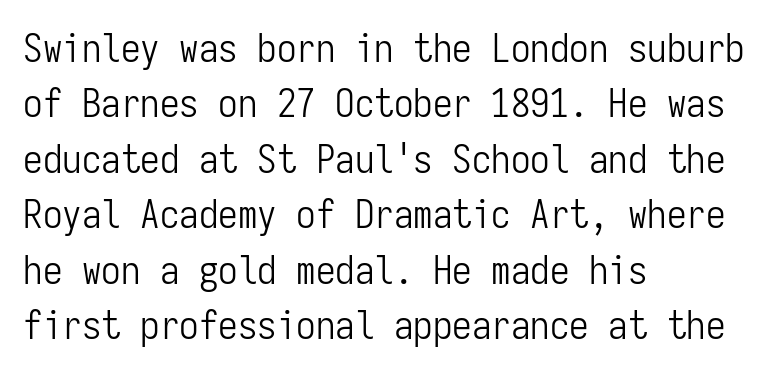
{"serif": "no", "italic": "no", "bold": "no", "weight": "light", "width": "condensed", "stroke_contrast": "low", "x_height": "medium", "monospaced": "yes", "underline": "no", "align": "left", "line_spacing": "normal", "line_spacing_ratio": 1.42, "letter_spacing": "normal", "letter_spacing_em": 0.0, "glyph_px": 39}
